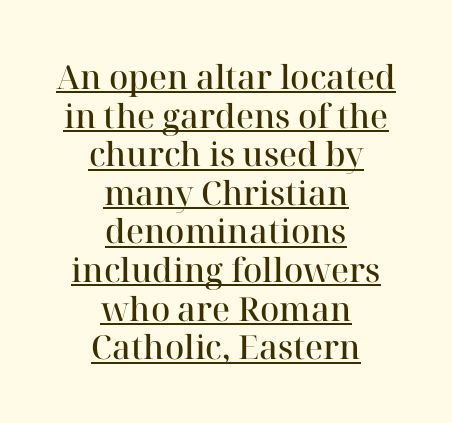
Standard letterfit; no display-style spreading of the glyphs. You can tell it's not italic because the verticals are truly vertical. In CSS terms this would be text-align: center. Spacing verdict: proportional, widths tailored to each character. Its strokes are somewhat broadened, the hallmark of semibold type. Each letter's strokes conclude with small projecting serifs.
